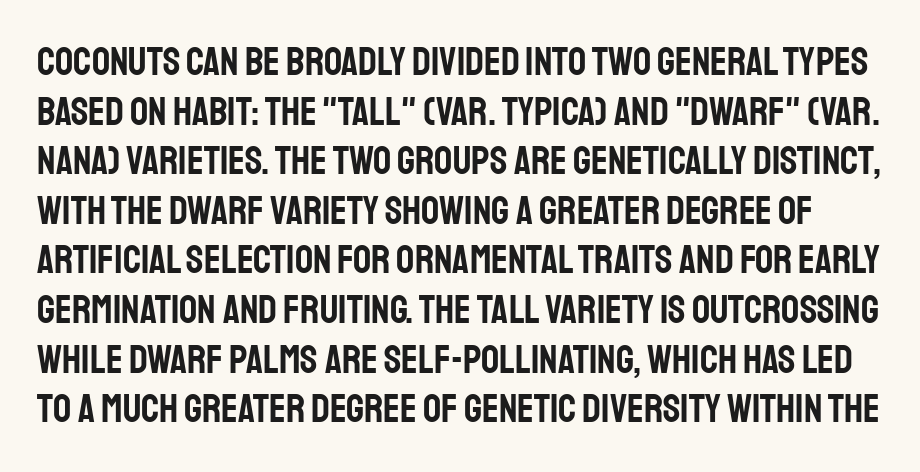
This is sans-serif lettering, the kind often seen on screens and signage. No word sits above an underline. Each letter keeps its own natural width here, so spacing adapts to shape. The axis of the letterforms is exactly vertical. Honestly, the letter spacing is just normal — you wouldn't notice it.
